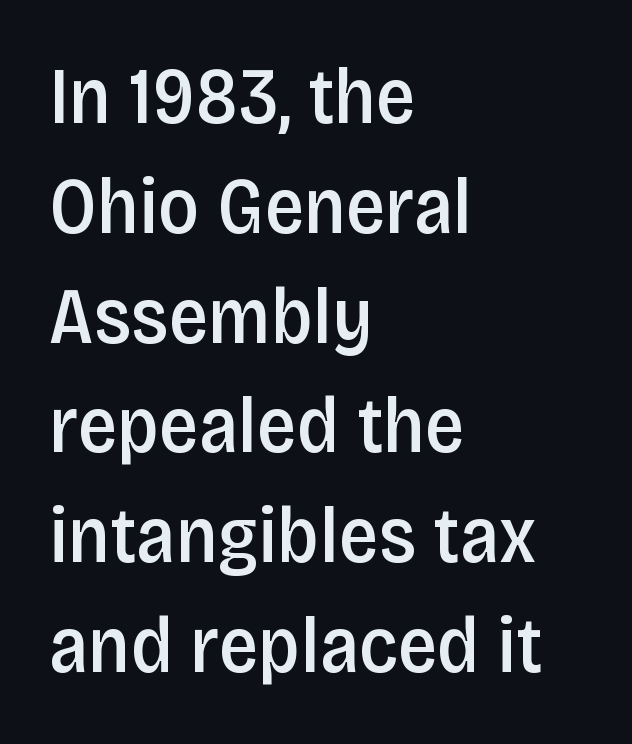
The image shows 79 px semibold, condensed sans-serif type, upright; set left-aligned, normal line spacing (1.39x), normal letter spacing, not underlined; low stroke contrast and a large x-height.
